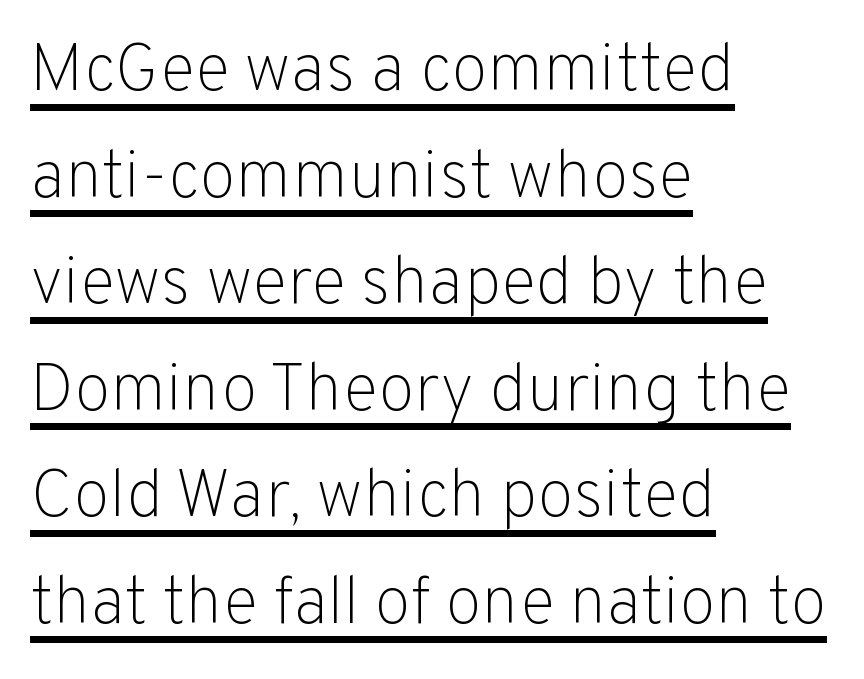
The rendering uses natural spacing where letterforms have individual widths. In designer terms, the underline attribute is active on this setting. Characters follow at the spacing the type designer built in. The font is comparable to plain body text, perhaps lighter. Ascenders rise straight up at ninety degrees. Regular leading.
